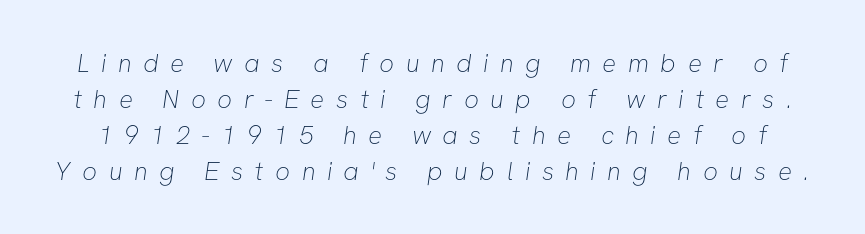
The image shows 26 px text type; set normal line spacing (1.38x), unusually wide letter spacing (+0.44 em), not underlined.
